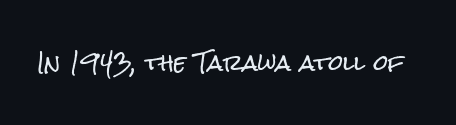
The image shows 21 px text type, upright; set normal letter spacing, not underlined.
